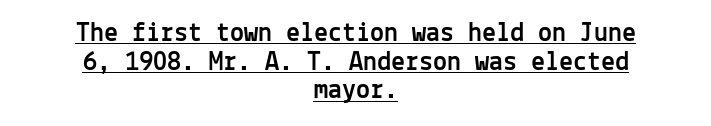
Q: Is the text italic (slanted)? A: No, it is upright.
Q: Is the typeface a serif or a sans-serif typeface? A: Sans-serif.
Q: Is the text underlined? A: Yes.
Q: How is the paragraph aligned? A: Centered.
Q: Is the spacing between letters normal or unusually wide? A: Normal.
Q: Is the spacing between lines tight, normal or loose? A: Tight.
Q: Width (condensed, normal, or wide)? A: Normal.
Q: x-height? A: Medium.
Q: Monospaced? A: Yes.
